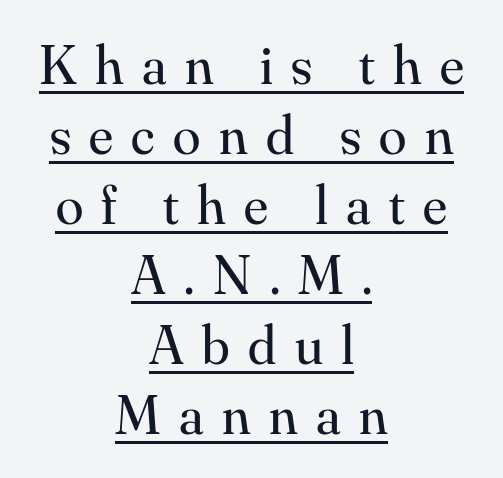
Q: Is the text bold? A: No.
Q: Is the text italic (slanted)? A: No, it is upright.
Q: Is the typeface a serif or a sans-serif typeface? A: Serif.
Q: Is the text underlined? A: Yes.
Q: How is the paragraph aligned? A: Centered.
Q: Is the spacing between letters normal or unusually wide? A: Unusually wide.
Q: Is the spacing between lines tight, normal or loose? A: Normal.
Q: Width (condensed, normal, or wide)? A: Normal.
Q: Stroke contrast? A: Medium.
Q: x-height? A: Small.
Q: Monospaced? A: No.
